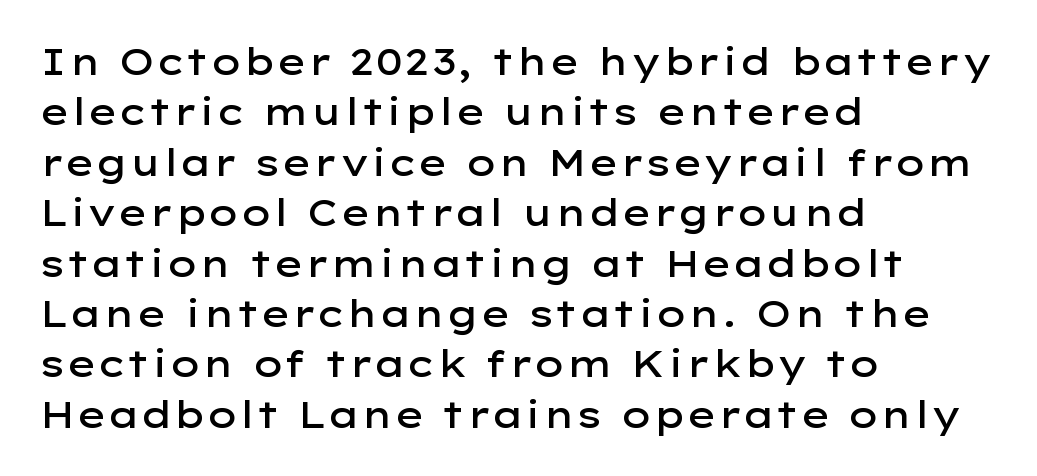
Q: Is the text bold? A: Semi-bold.
Q: Is the text italic (slanted)? A: No, it is upright.
Q: Is the typeface a serif or a sans-serif typeface? A: Sans-serif.
Q: Is the text underlined? A: No.
Q: How is the paragraph aligned? A: Left-aligned.
Q: Is the spacing between letters normal or unusually wide? A: Normal.
Q: Is the spacing between lines tight, normal or loose? A: Normal.
Q: Width (condensed, normal, or wide)? A: Wide.
Q: Stroke contrast? A: Low.
Q: x-height? A: Medium.
Q: Monospaced? A: No.
